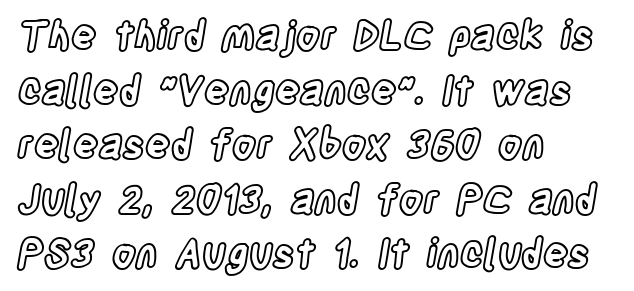
Is this a fixed-width face? No — the glyphs have proportional, varying widths. The tracking reads as untouched default to a designer's eye. This sample is left-justified, so line endings fall wherever the words run out. Bare-footed words on every line. The passage shown stacks its lines at a standard gap.
